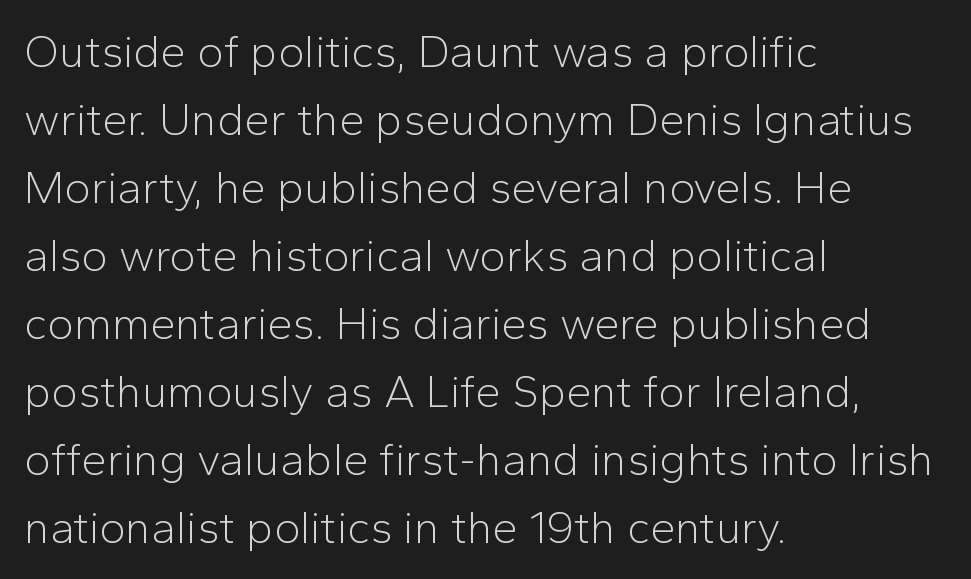
Q: Is the text bold? A: No.
Q: Is the text italic (slanted)? A: No, it is upright.
Q: Is the typeface a serif or a sans-serif typeface? A: Sans-serif.
Q: Is the text underlined? A: No.
Q: How is the paragraph aligned? A: Left-aligned.
Q: Is the spacing between letters normal or unusually wide? A: Normal.
Q: Is the spacing between lines tight, normal or loose? A: Normal.
Q: Width (condensed, normal, or wide)? A: Normal.
Q: Stroke contrast? A: Low.
Q: x-height? A: Medium.
Q: Monospaced? A: No.
